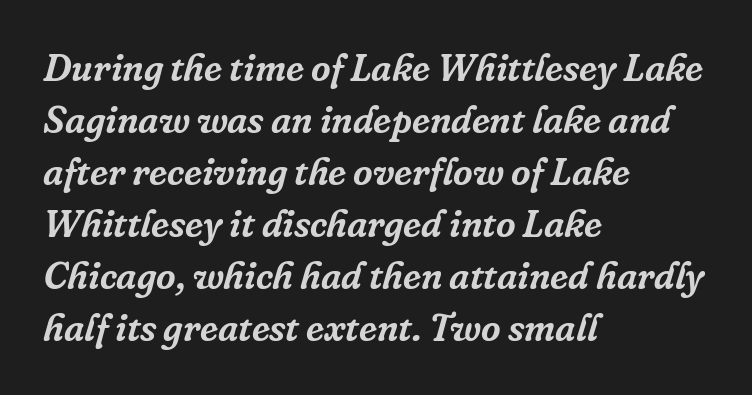
The image shows 38 px serif type, italic (leaning right); set left-aligned, normal line spacing (1.37x), normal letter spacing, not underlined; low stroke contrast and a medium x-height.
